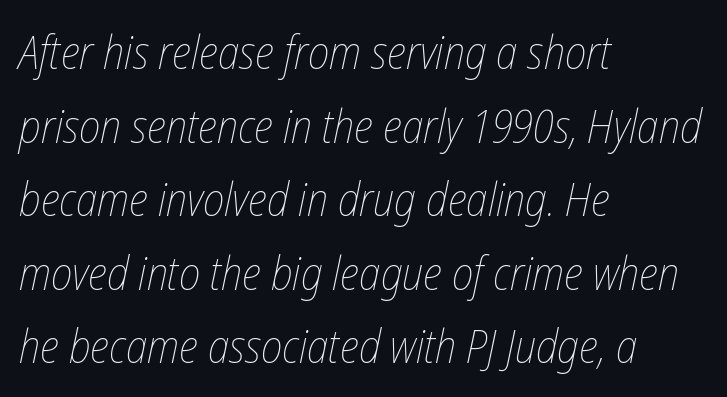
Q: Is the text bold? A: No.
Q: Is the text italic (slanted)? A: Yes, it leans right by about 12 degrees.
Q: Is the text underlined? A: No.
Q: How is the paragraph aligned? A: Left-aligned.
Q: Is the spacing between letters normal or unusually wide? A: Normal.
Q: Is the spacing between lines tight, normal or loose? A: Normal.
Q: Width (condensed, normal, or wide)? A: Condensed.
Q: Stroke contrast? A: Low.
Q: x-height? A: Medium.
Q: Monospaced? A: No.
